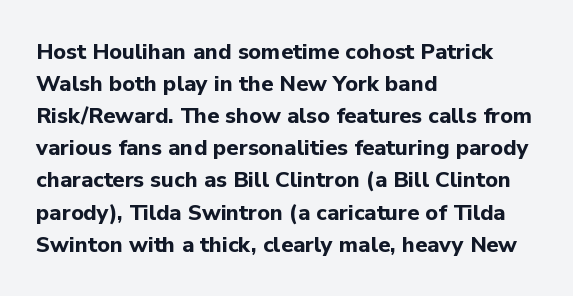
Q: Is the text bold? A: Yes.
Q: Is the text italic (slanted)? A: No, it is upright.
Q: Is the text underlined? A: No.
Q: How is the paragraph aligned? A: Left-aligned.
Q: Is the spacing between letters normal or unusually wide? A: Normal.
Q: Is the spacing between lines tight, normal or loose? A: Normal.
